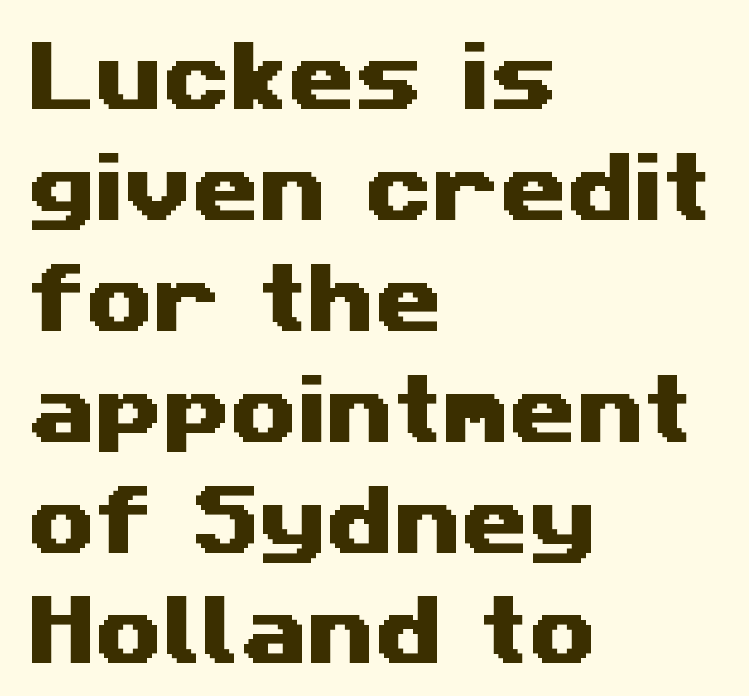
{"serif": "no", "width": "wide", "stroke_contrast": "medium", "x_height": "medium", "monospaced": "no", "underline": "no", "align": "left", "line_spacing": "normal", "line_spacing_ratio": 1.44, "letter_spacing": "normal", "letter_spacing_em": 0.0, "glyph_px": 77}
